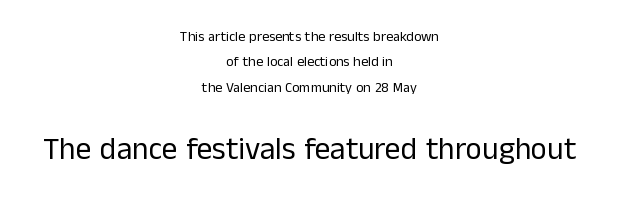
Unlike italic type, these characters show no tilt at all. Here the designer chose a conventional face with non-uniform glyph widths. Horizontally, the lines are justified to the midpoint only. Letters rest on an invisible, unmarked baseline. Does extra space separate the letters? No, they use regular spacing.
